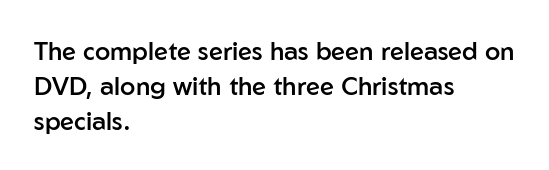
{"italic": "no", "bold": "semi", "underline": "no", "align": "left", "line_spacing": "normal", "line_spacing_ratio": 1.4, "letter_spacing": "normal", "letter_spacing_em": 0.0, "glyph_px": 25}
